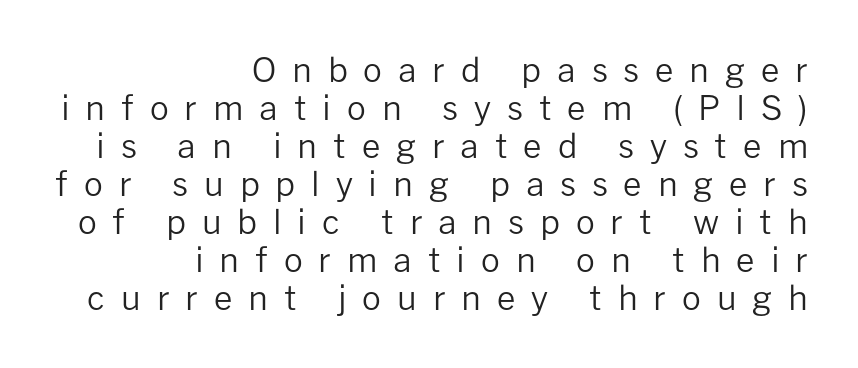
The image shows 33 px regular-weight sans-serif type, upright; set right-aligned, tight line spacing (1.15x), unusually wide letter spacing (+0.48 em), not underlined; low stroke contrast and a medium x-height.
